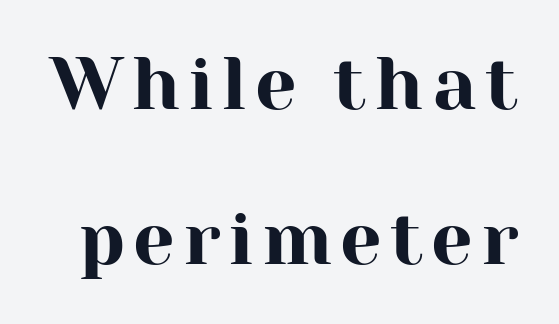
{"serif": "yes", "italic": "no", "width": "normal", "stroke_contrast": "high", "x_height": "medium", "monospaced": "no", "underline": "no", "line_spacing": "loose", "line_spacing_ratio": 2.1, "glyph_px": 74}
